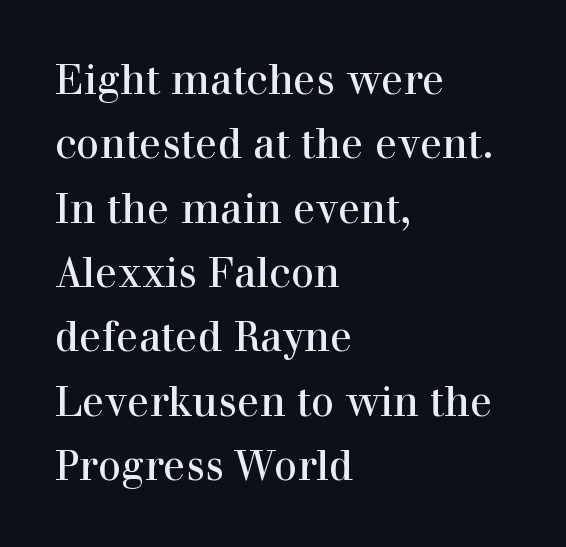
{"serif": "yes", "italic": "no", "bold": "no", "weight": "regular", "width": "normal", "stroke_contrast": "high", "x_height": "medium", "monospaced": "no", "underline": "no", "align": "left", "line_spacing": "normal", "line_spacing_ratio": 1.57, "letter_spacing": "normal", "letter_spacing_em": 0.0, "glyph_px": 41}
